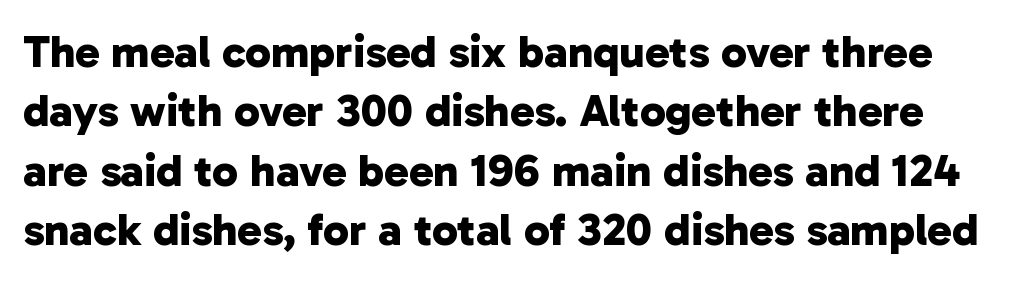
Q: Is the text bold? A: Yes.
Q: Is the typeface a serif or a sans-serif typeface? A: Sans-serif.
Q: Is the text underlined? A: No.
Q: Is the spacing between letters normal or unusually wide? A: Normal.
Q: Is the spacing between lines tight, normal or loose? A: Normal.
Q: Width (condensed, normal, or wide)? A: Normal.
Q: Stroke contrast? A: Low.
Q: x-height? A: Medium.
Q: Monospaced? A: No.
